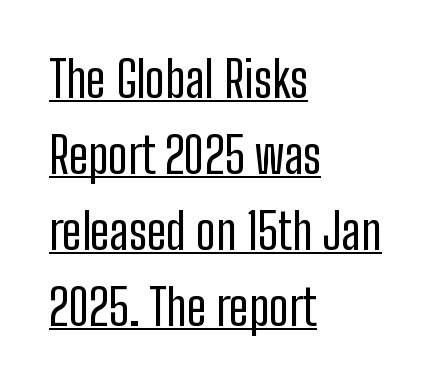
The font sits on the lighter half of the weight spectrum, regular included. This is the regular roman posture of the typeface. Type style note: lacks serifs. Short note: letters normally spaced. The specimen includes a rule beneath the text block's lines.
